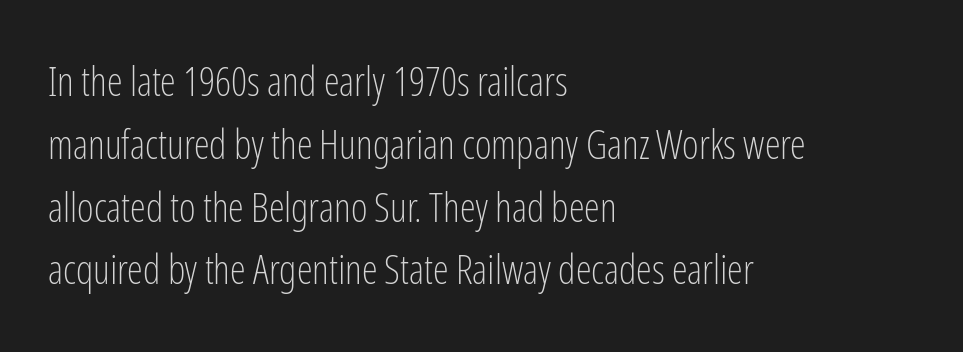
{"serif": "no", "italic": "no", "bold": "no", "weight": "light", "width": "condensed", "stroke_contrast": "low", "x_height": "medium", "monospaced": "no", "underline": "no", "align": "left", "line_spacing": "normal", "line_spacing_ratio": 1.57, "letter_spacing": "normal", "letter_spacing_em": 0.0, "glyph_px": 40}
